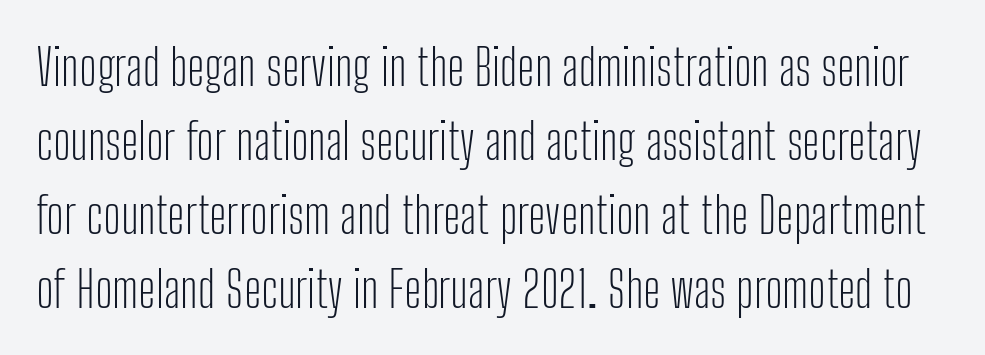
The image shows 50 px light, condensed sans-serif type, upright; set normal line spacing (1.48x), normal letter spacing, not underlined; low stroke contrast and a medium x-height.
